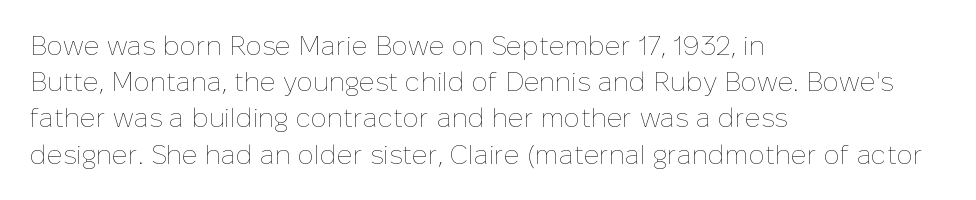
{"italic": "no", "bold": "no", "underline": "no", "align": "left", "line_spacing": "normal", "line_spacing_ratio": 1.34, "letter_spacing": "normal", "letter_spacing_em": 0.0, "glyph_px": 27}
